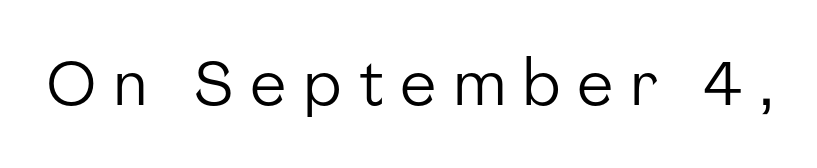
Classification — sans serif. Compared with typical body copy, the letter spacing here is much looser. This sample has the flowing, uneven cadence of proportional lettering. Descender tails drop into unmarked territory. This reads as an unemphasized weight, regular at the heaviest.
